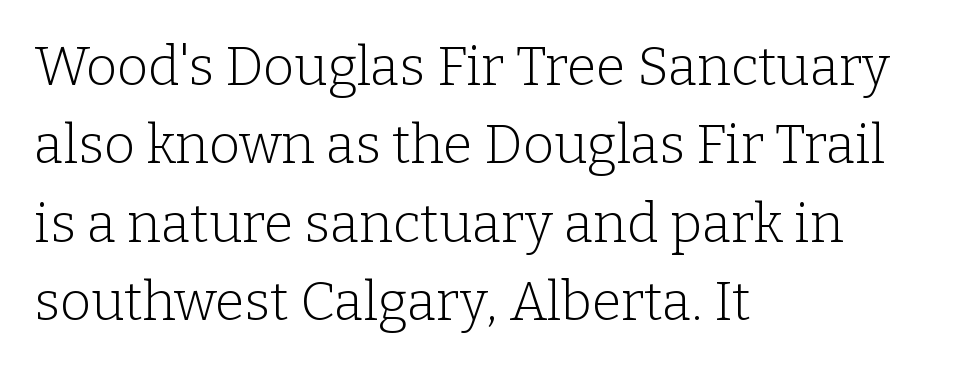
Q: Is the text bold? A: No.
Q: Is the text italic (slanted)? A: No, it is upright.
Q: Is the typeface a serif or a sans-serif typeface? A: Serif.
Q: Is the text underlined? A: No.
Q: How is the paragraph aligned? A: Left-aligned.
Q: Is the spacing between letters normal or unusually wide? A: Normal.
Q: Is the spacing between lines tight, normal or loose? A: Normal.
Q: Width (condensed, normal, or wide)? A: Normal.
Q: Stroke contrast? A: Low.
Q: x-height? A: Medium.
Q: Monospaced? A: No.
